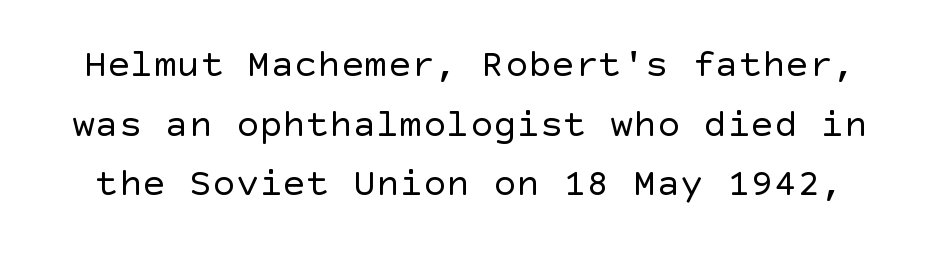
{"serif": "no", "italic": "no", "bold": "no", "weight": "regular", "width": "normal", "x_height": "large", "underline": "no", "line_spacing": "normal", "line_spacing_ratio": 1.53, "letter_spacing": "normal", "letter_spacing_em": 0.0, "glyph_px": 39}
